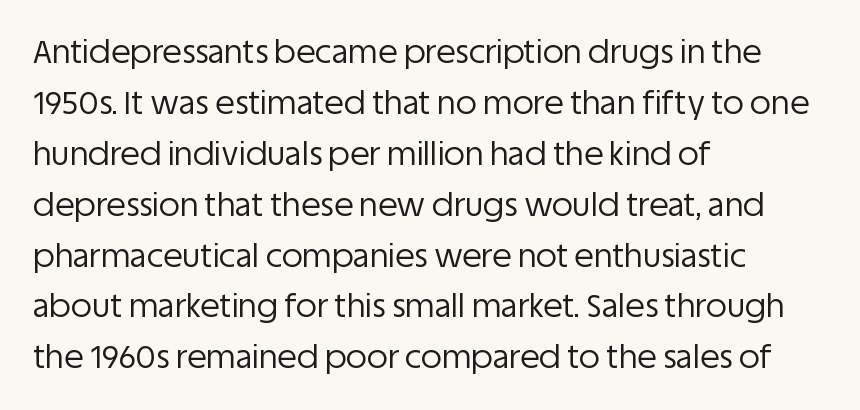
Q: Is the text bold? A: No.
Q: Is the text italic (slanted)? A: No, it is upright.
Q: Is the typeface a serif or a sans-serif typeface? A: Sans-serif.
Q: Is the text underlined? A: No.
Q: How is the paragraph aligned? A: Left-aligned.
Q: Is the spacing between letters normal or unusually wide? A: Normal.
Q: Is the spacing between lines tight, normal or loose? A: Normal.
Q: Width (condensed, normal, or wide)? A: Normal.
Q: Stroke contrast? A: Low.
Q: x-height? A: Large.
Q: Monospaced? A: No.
